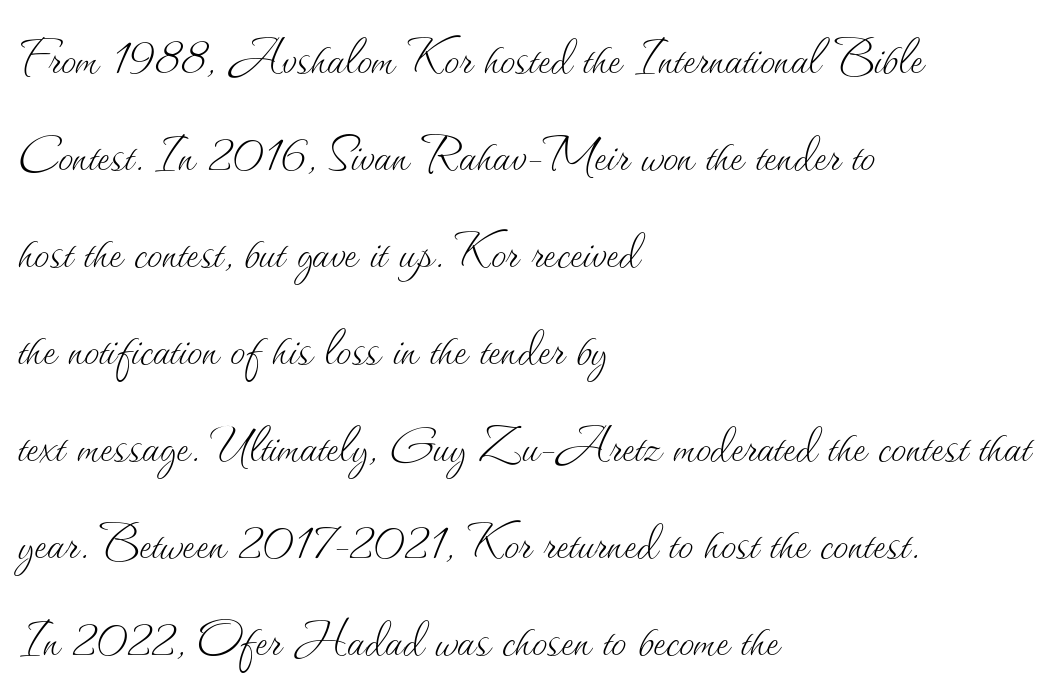
{"bold": "no", "weight": "thin", "width": "normal", "stroke_contrast": "medium", "x_height": "small", "monospaced": "no", "underline": "no", "align": "left", "line_spacing": "normal", "line_spacing_ratio": 1.59, "letter_spacing": "normal", "letter_spacing_em": 0.0, "glyph_px": 61}
